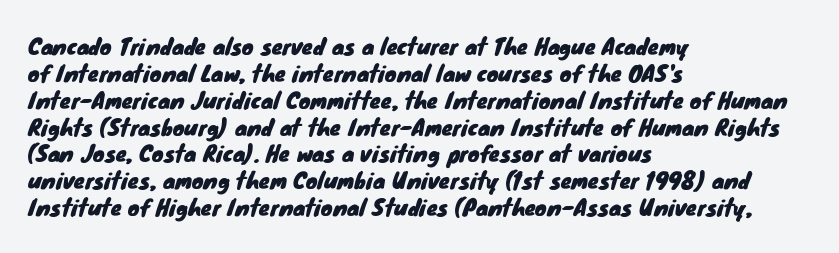
{"underline": "no", "align": "left", "line_spacing_ratio": 1.22, "letter_spacing": "normal", "letter_spacing_em": 0.0, "glyph_px": 22}
